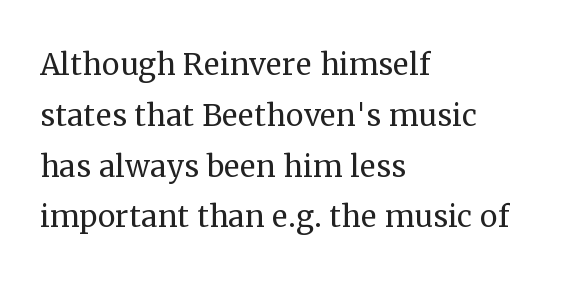
The image shows 40 px regular-weight serif type, upright; set left-aligned, normal line spacing (1.27x), normal letter spacing, not underlined; medium stroke contrast and a medium x-height.
